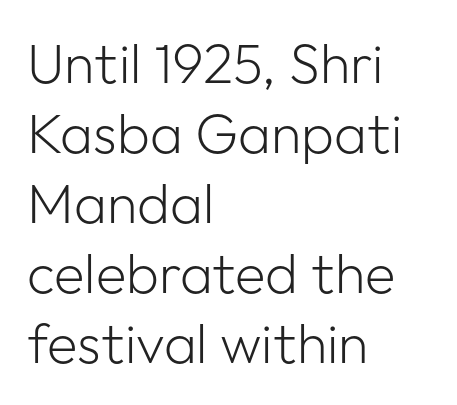
{"serif": "no", "italic": "no", "bold": "no", "weight": "light", "width": "normal", "stroke_contrast": "low", "x_height": "medium", "monospaced": "no", "underline": "no", "align": "left", "line_spacing": "normal", "line_spacing_ratio": 1.25, "letter_spacing": "normal", "letter_spacing_em": 0.0, "glyph_px": 56}
